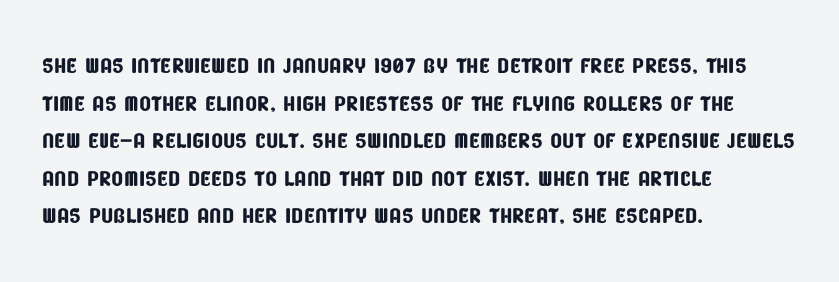
Q: Is the typeface a serif or a sans-serif typeface? A: Sans-serif.
Q: Is the text underlined? A: No.
Q: How is the paragraph aligned? A: Left-aligned.
Q: Is the spacing between letters normal or unusually wide? A: Normal.
Q: Width (condensed, normal, or wide)? A: Condensed.
Q: Stroke contrast? A: Low.
Q: x-height? A: Large.
Q: Monospaced? A: No.
